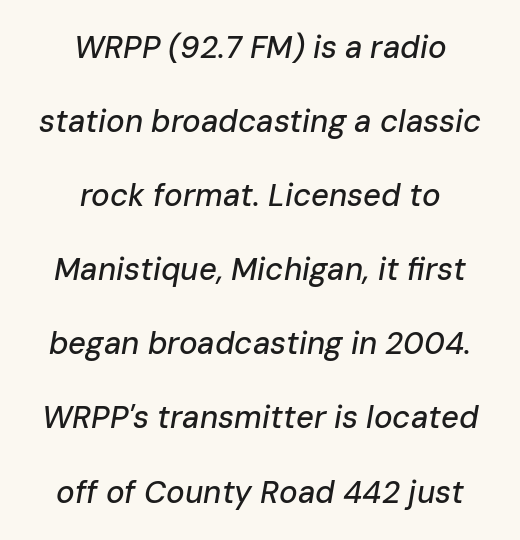
{"italic": "yes", "lean": "right", "slant_degrees": 10, "width": "normal", "stroke_contrast": "low", "x_height": "medium", "monospaced": "no", "underline": "no", "align": "center", "line_spacing": "loose", "line_spacing_ratio": 2.39, "letter_spacing": "normal", "letter_spacing_em": 0.0, "glyph_px": 31}
